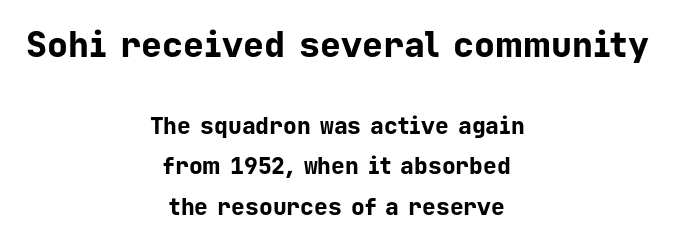
Whoever set this made the first block the dominant, larger element. Nope, no serifs anywhere on these letters. Posture: upright roman. The characters look thick and weighty, a clear bold.
